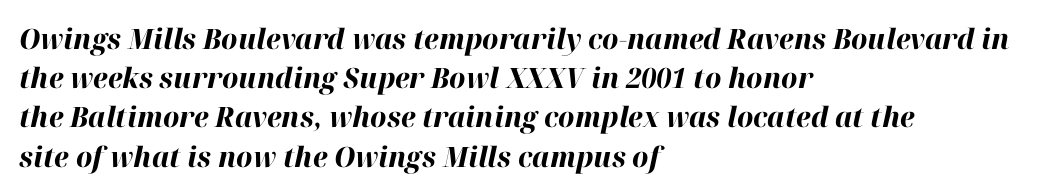
{"italic": "yes", "lean": "right", "slant_degrees": 12, "bold": "yes", "weight": "bold", "width": "normal", "stroke_contrast": "high", "x_height": "medium", "monospaced": "no", "underline": "no", "align": "left", "line_spacing": "normal", "line_spacing_ratio": 1.4, "letter_spacing": "normal", "letter_spacing_em": 0.0, "glyph_px": 28}
